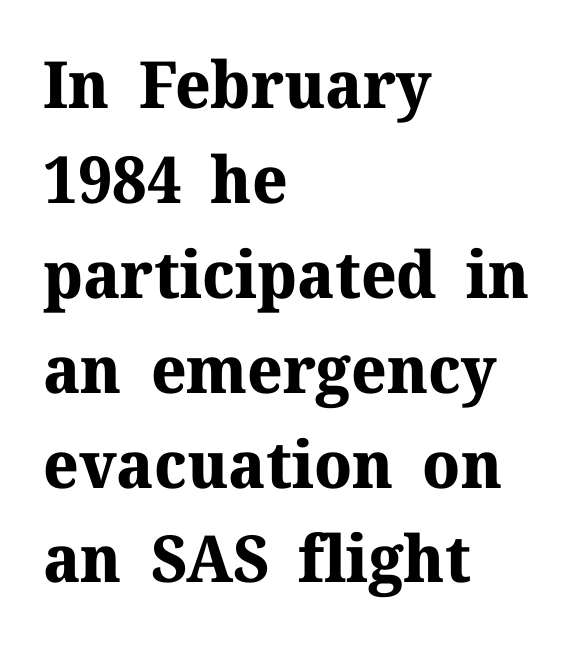
The image shows 65 px bold serif type, upright; set left-aligned, normal line spacing (1.46x), normal letter spacing, not underlined; medium stroke contrast and a medium x-height.
